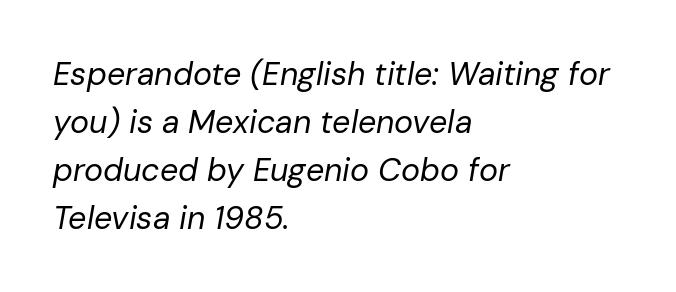
{"italic": "yes", "lean": "right", "slant_degrees": 10, "bold": "no", "weight": "regular", "width": "normal", "stroke_contrast": "low", "x_height": "medium", "monospaced": "no", "underline": "no", "align": "left", "line_spacing": "normal", "line_spacing_ratio": 1.5, "letter_spacing": "normal", "letter_spacing_em": 0.0, "glyph_px": 32}
